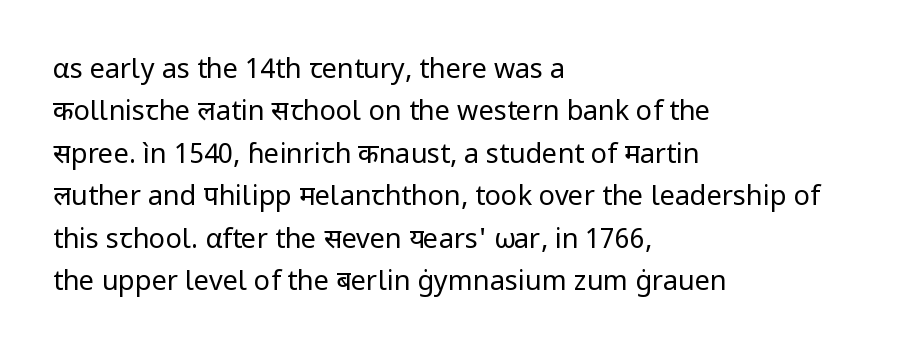
The image shows 27 px text type, upright; set left-aligned, normal line spacing (1.57x), normal letter spacing, not underlined.
